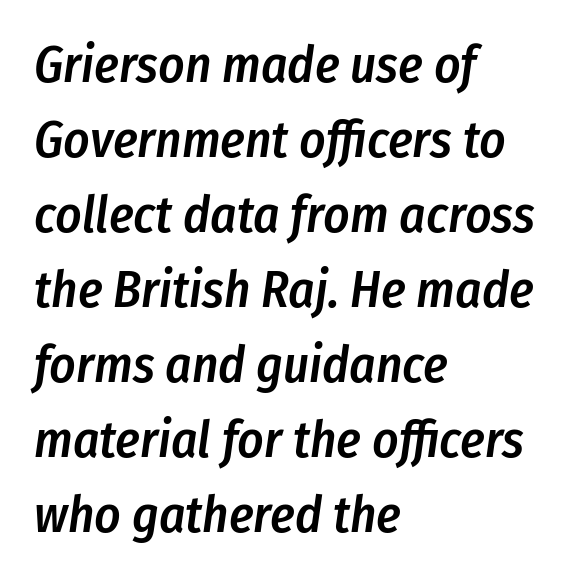
Caption: standard tracking, unaltered. The space beneath each line is pristine and unruled. Is the type slanted? Yes — the strokes lean at a clear angle. The rendering anchors every line to the left-hand side. Spacing verdict: proportional, widths tailored to each character.
